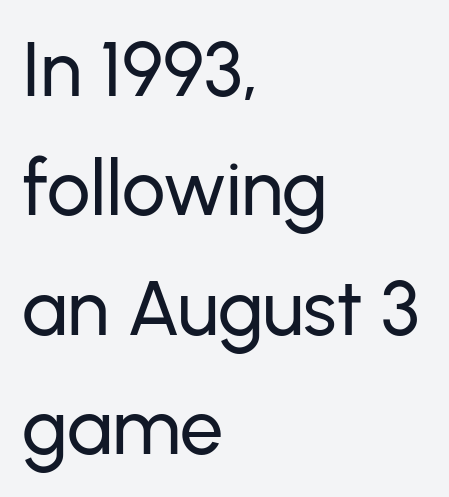
{"serif": "no", "italic": "no", "width": "normal", "stroke_contrast": "low", "x_height": "medium", "monospaced": "no", "underline": "no", "align": "left", "line_spacing": "normal", "line_spacing_ratio": 1.55, "letter_spacing": "normal", "letter_spacing_em": 0.0, "glyph_px": 77}
